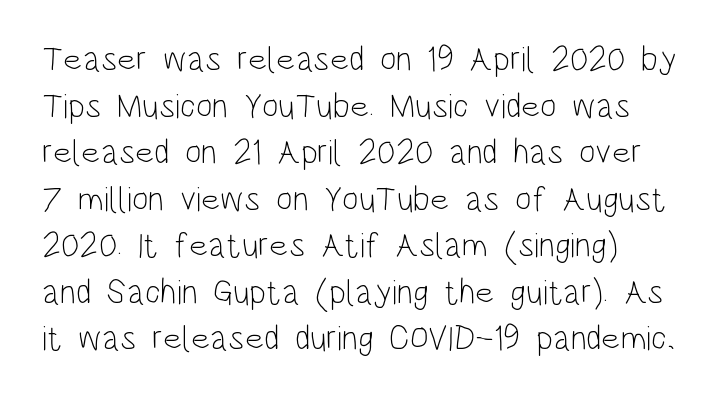
Q: Is the text bold? A: No.
Q: Is the text italic (slanted)? A: No, it is upright.
Q: Is the typeface a serif or a sans-serif typeface? A: Sans-serif.
Q: Is the text underlined? A: No.
Q: Is the spacing between letters normal or unusually wide? A: Normal.
Q: Is the spacing between lines tight, normal or loose? A: Normal.
Q: Width (condensed, normal, or wide)? A: Condensed.
Q: Stroke contrast? A: Low.
Q: x-height? A: Large.
Q: Monospaced? A: No.
